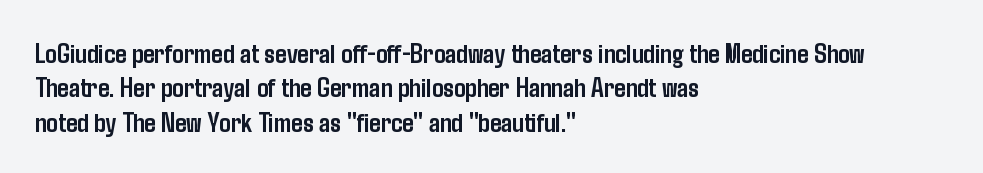
Nope, not italic — everything's standing straight. Lines of text with bare space underneath. Serif or sans? Sans — the stroke terminals are bare. Left-aligned paragraph, ragged on the right. These lines carry a lot of weight — the face is fully bold.
